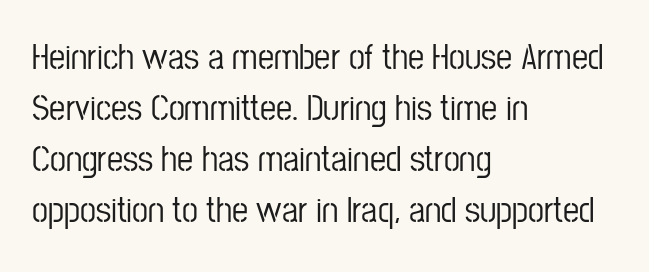
Q: Is the text italic (slanted)? A: No, it is upright.
Q: Is the typeface a serif or a sans-serif typeface? A: Sans-serif.
Q: Is the text underlined? A: No.
Q: How is the paragraph aligned? A: Left-aligned.
Q: Is the spacing between letters normal or unusually wide? A: Normal.
Q: Is the spacing between lines tight, normal or loose? A: Normal.
Q: Width (condensed, normal, or wide)? A: Condensed.
Q: Stroke contrast? A: Low.
Q: x-height? A: Medium.
Q: Monospaced? A: No.
